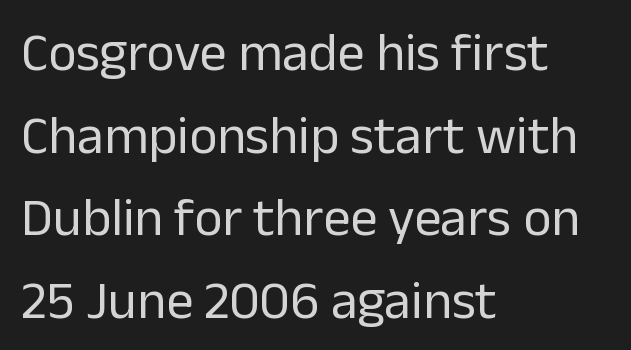
{"serif": "no", "italic": "no", "bold": "no", "weight": "regular", "width": "normal", "stroke_contrast": "low", "x_height": "medium", "monospaced": "no", "underline": "no", "align": "left", "line_spacing": "normal", "line_spacing_ratio": 1.53, "letter_spacing": "normal", "letter_spacing_em": 0.0, "glyph_px": 54}
